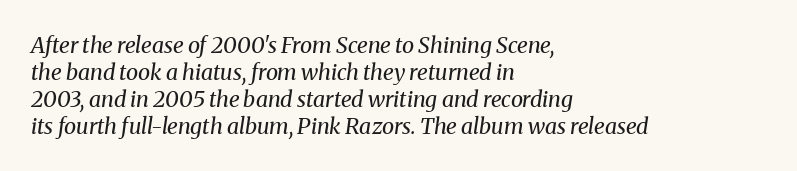
{"italic": "yes", "lean": "right", "slant_degrees": 8, "bold": "no", "underline": "no", "align": "left", "line_spacing_ratio": 1.22, "letter_spacing": "normal", "letter_spacing_em": 0.0, "glyph_px": 22}
